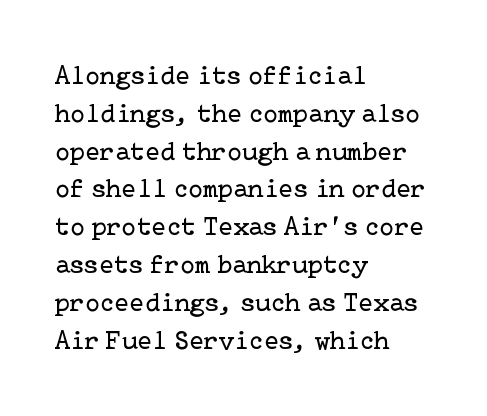
{"italic": "no", "bold": "no", "underline": "no", "align": "left", "line_spacing": "normal", "line_spacing_ratio": 1.4, "letter_spacing": "normal", "letter_spacing_em": 0.0, "glyph_px": 27}
